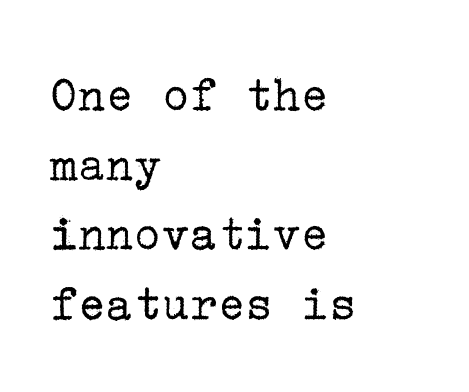
Q: Is the text bold? A: No.
Q: Is the text italic (slanted)? A: No, it is upright.
Q: Is the typeface a serif or a sans-serif typeface? A: Serif.
Q: Is the text underlined? A: No.
Q: How is the paragraph aligned? A: Left-aligned.
Q: Is the spacing between letters normal or unusually wide? A: Normal.
Q: Is the spacing between lines tight, normal or loose? A: Normal.
Q: Width (condensed, normal, or wide)? A: Normal.
Q: Stroke contrast? A: Low.
Q: x-height? A: Medium.
